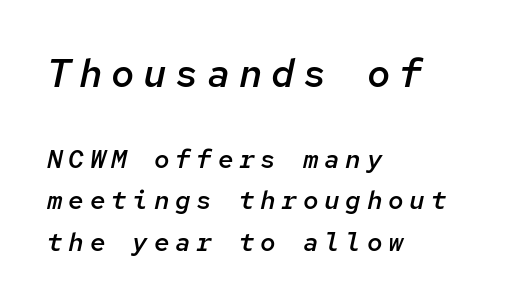
Q: Is the text bold? A: Semi-bold.
Q: Is the text italic (slanted)? A: Yes, it leans right by about 12 degrees.
Q: Is the text underlined? A: No.
Q: How is the paragraph aligned? A: Left-aligned.
Q: Is the spacing between letters normal or unusually wide? A: Unusually wide.
Q: Is the spacing between lines tight, normal or loose? A: Normal.
Q: Which block of text is set in a larger size, the first (top) or the second (bottom)? A: The first (top) one.
Q: Width (condensed, normal, or wide)? A: Normal.
Q: Stroke contrast? A: Low.
Q: x-height? A: Medium.
Q: Monospaced? A: Yes.
